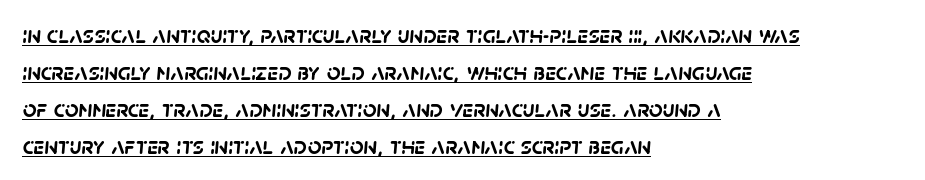
{"bold": "yes", "underline": "yes", "align": "left", "line_spacing": "normal", "line_spacing_ratio": 1.54, "letter_spacing": "normal", "letter_spacing_em": 0.0, "glyph_px": 24}
